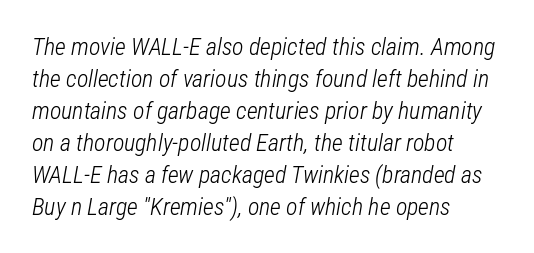
The image shows 24 px text type, italic (leaning right); set left-aligned, normal line spacing (1.33x), normal letter spacing, not underlined.
